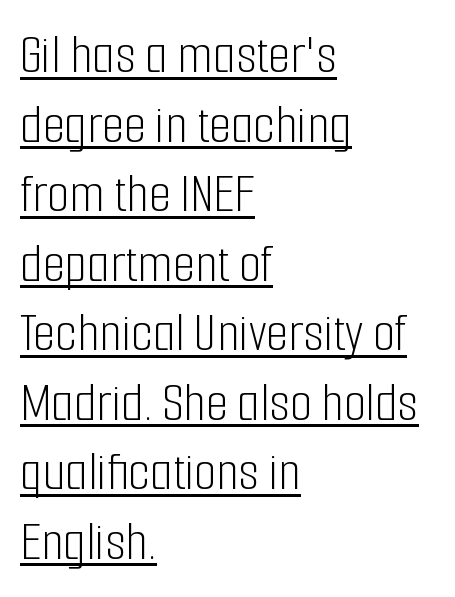
The sample's only ornament is a line tracing under the words. A typesetter would call this proportional, since set widths differ per character. Stroke terminals: plain, sans-serif. The typography opts for an upright posture over an oblique one. This sample is left-justified, so line endings fall wherever the words run out.
